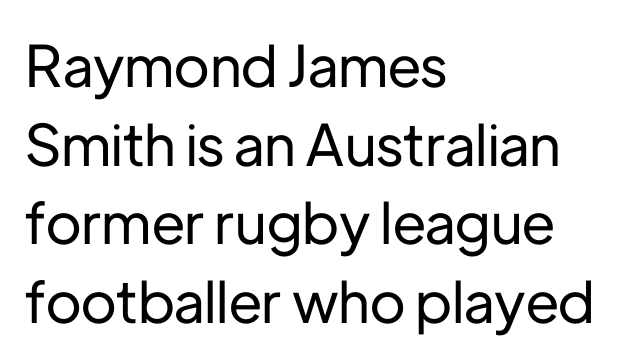
Only glyphs here, with clear space below each row. The line texture is even and compact thanks to regular tracking. A typesetter would call this proportional, since set widths differ per character. The type sits square on the baseline with zero lean.
